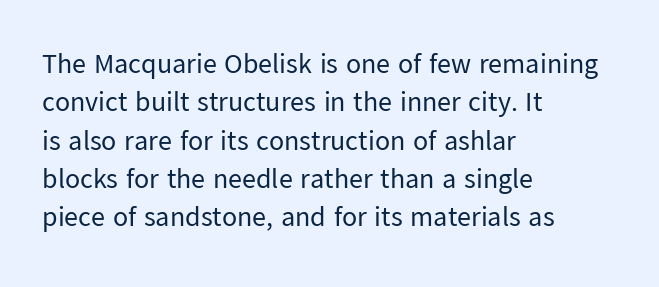
{"serif": "no", "italic": "no", "bold": "no", "weight": "regular", "width": "normal", "stroke_contrast": "low", "x_height": "medium", "monospaced": "no", "underline": "no", "align": "left", "line_spacing": "normal", "line_spacing_ratio": 1.37, "letter_spacing": "normal", "letter_spacing_em": 0.0, "glyph_px": 28}
